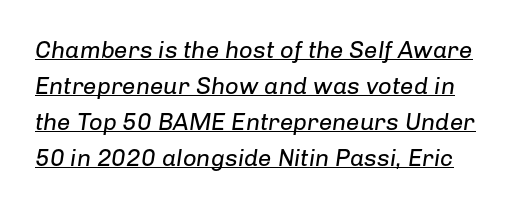
The image shows 24 px text type, italic (leaning right); set normal line spacing (1.5x), normal letter spacing, underlined.
